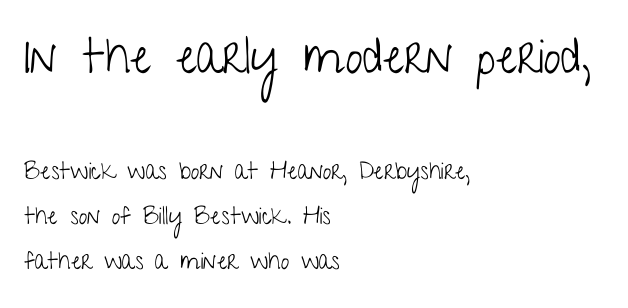
The typeface chosen for these lines omits serifs. No word sits above an underline. The rag falls on the right side of this text block. Letter spacing: default. The typeface has the unassuming heft of standard copy or less. Does the bottom block carry the larger type? No, the top block does.
